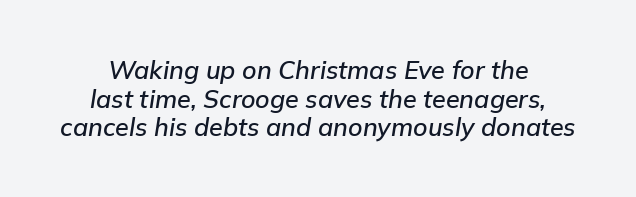
The image shows 25 px text type, italic (leaning right); set tight line spacing (1.15x), normal letter spacing, not underlined.
